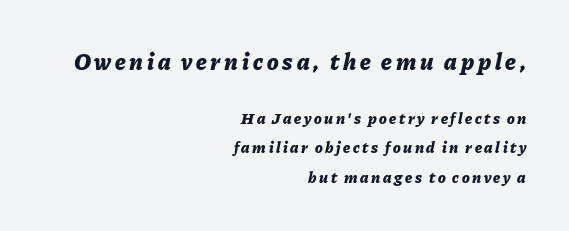
The image shows 24 px bold type, italic (leaning right); set right-aligned, line spacing 1.83x, not underlined; the first (top) block is 1.5x larger.
